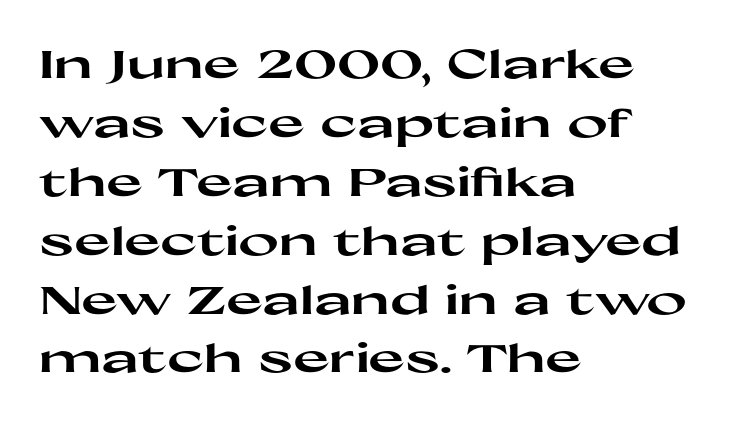
{"serif": "no", "italic": "no", "bold": "yes", "weight": "heavy", "width": "wide", "stroke_contrast": "high", "x_height": "medium", "monospaced": "no", "underline": "no", "align": "left", "line_spacing": "normal", "line_spacing_ratio": 1.51, "letter_spacing": "normal", "letter_spacing_em": 0.0, "glyph_px": 39}
